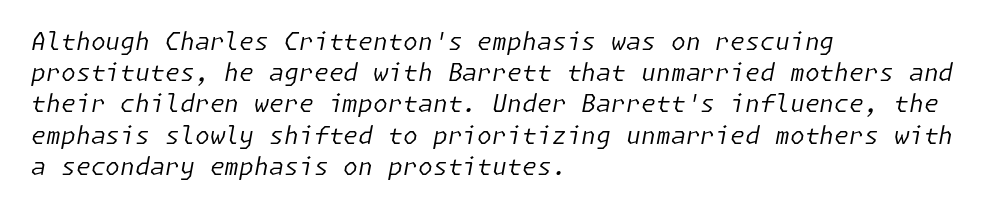
Q: Is the text bold? A: No.
Q: Is the text italic (slanted)? A: Yes, it leans right by about 11 degrees.
Q: Is the text underlined? A: No.
Q: How is the paragraph aligned? A: Left-aligned.
Q: Is the spacing between letters normal or unusually wide? A: Normal.
Q: Is the spacing between lines tight, normal or loose? A: Normal.
